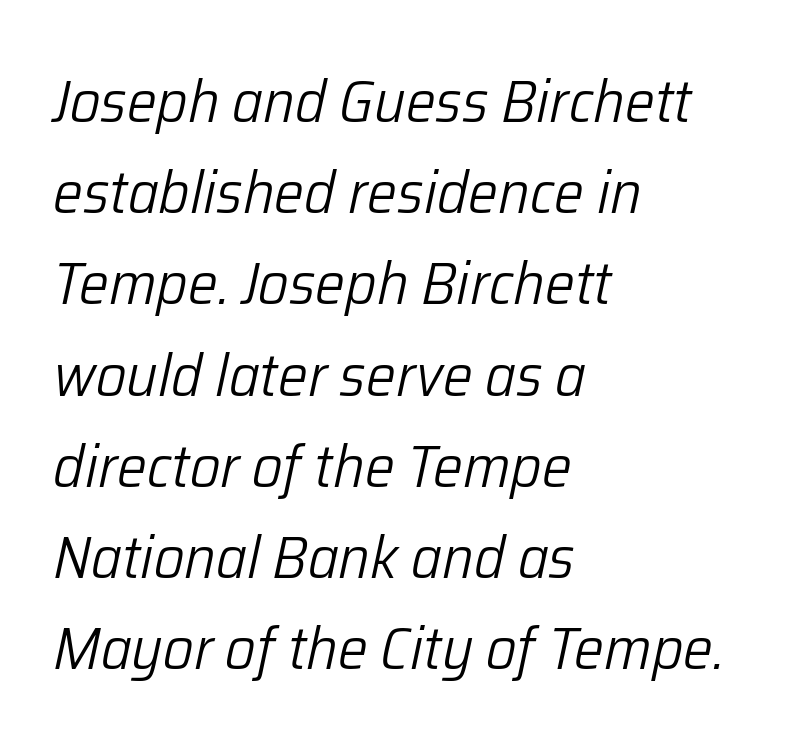
One-word summary of the alignment: left. Glance below the letters and you will spot only blank space. This sample uses plain, unmodified letter spacing. There's an unmistakable incline to the writing here.
